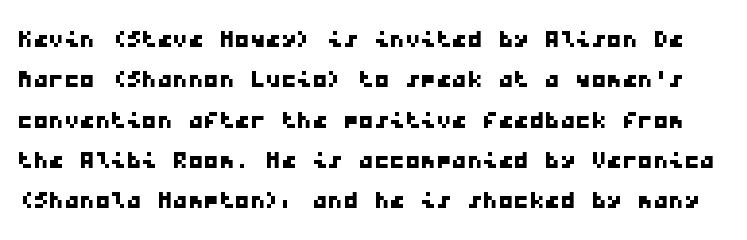
{"serif": "no", "width": "wide", "stroke_contrast": "low", "x_height": "medium", "monospaced": "yes", "underline": "no", "line_spacing": "normal", "line_spacing_ratio": 1.3, "letter_spacing": "normal", "letter_spacing_em": 0.0, "glyph_px": 31}
